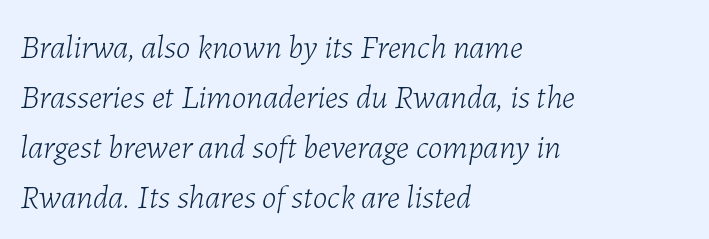
The zone under the glyphs is completely vacant. The rendering keeps characters at their native spacing. Slanted lettering throughout. A normal amount of white space separates one row of letters from the next.
